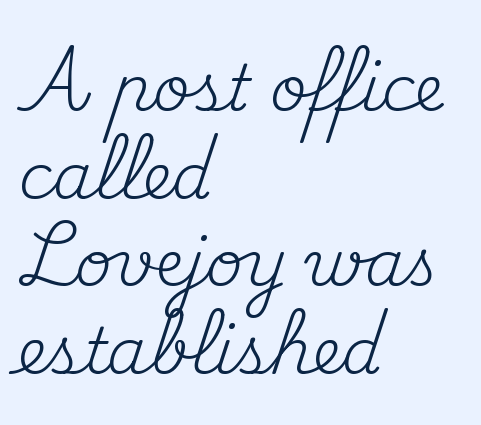
Q: Is the text bold? A: No.
Q: Is the text italic (slanted)? A: Yes.
Q: Is the typeface a serif or a sans-serif typeface? A: Serif.
Q: Is the text underlined? A: No.
Q: How is the paragraph aligned? A: Left-aligned.
Q: Is the spacing between letters normal or unusually wide? A: Normal.
Q: Is the spacing between lines tight, normal or loose? A: Normal.
Q: Width (condensed, normal, or wide)? A: Normal.
Q: Stroke contrast? A: Medium.
Q: x-height? A: Small.
Q: Monospaced? A: No.
